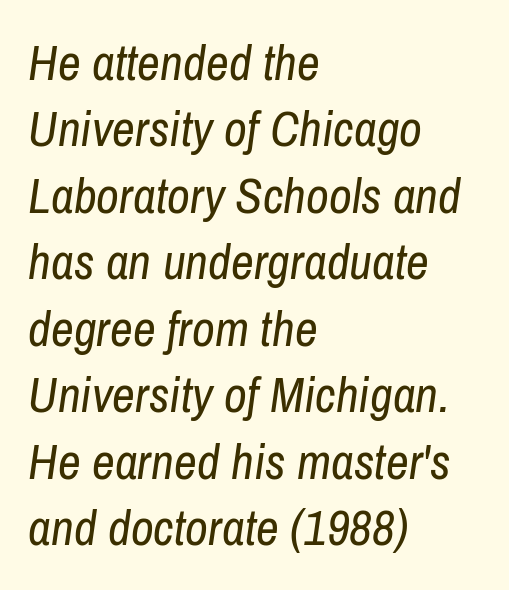
The typography opts for an oblique posture over an upright one. Tracking here is standard; glyphs follow each other at the usual distance. Weight class: somewhere from thin through regular. Which margin do the lines hug? The left one — the right edge is uneven.
